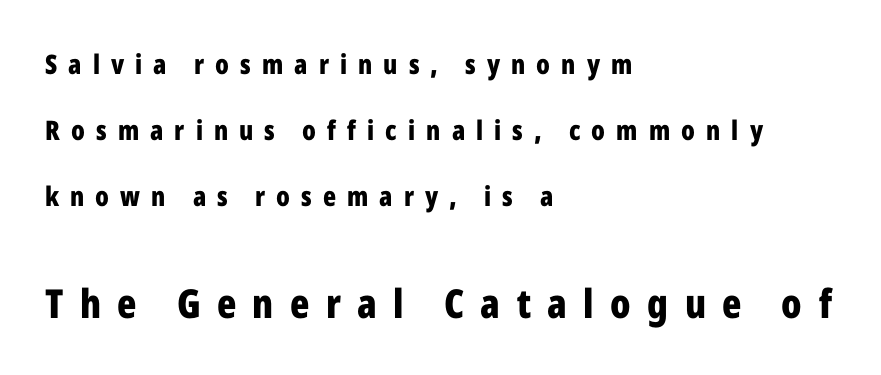
Q: Is the text bold? A: Yes.
Q: Is the text italic (slanted)? A: No, it is upright.
Q: Is the typeface a serif or a sans-serif typeface? A: Sans-serif.
Q: Is the text underlined? A: No.
Q: How is the paragraph aligned? A: Left-aligned.
Q: Is the spacing between letters normal or unusually wide? A: Unusually wide.
Q: Is the spacing between lines tight, normal or loose? A: Loose.
Q: Which block of text is set in a larger size, the first (top) or the second (bottom)? A: The second (bottom) one.
Q: Width (condensed, normal, or wide)? A: Condensed.
Q: Stroke contrast? A: Low.
Q: x-height? A: Medium.
Q: Monospaced? A: No.
